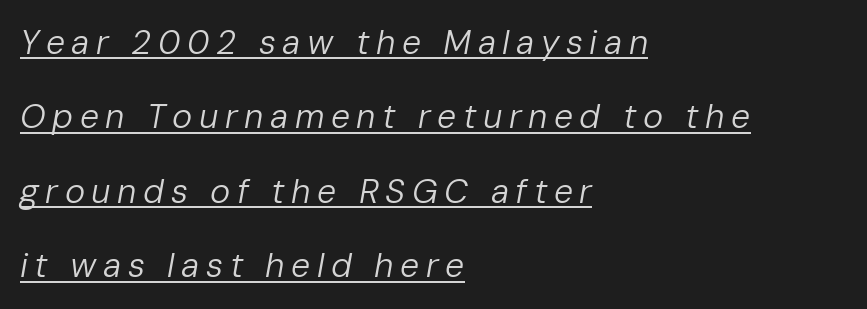
Q: Is the text bold? A: No.
Q: Is the text italic (slanted)? A: Yes, it leans right by about 10 degrees.
Q: Is the text underlined? A: Yes.
Q: How is the paragraph aligned? A: Left-aligned.
Q: Is the spacing between lines tight, normal or loose? A: Loose.
Q: Width (condensed, normal, or wide)? A: Normal.
Q: Stroke contrast? A: Low.
Q: x-height? A: Medium.
Q: Monospaced? A: No.
